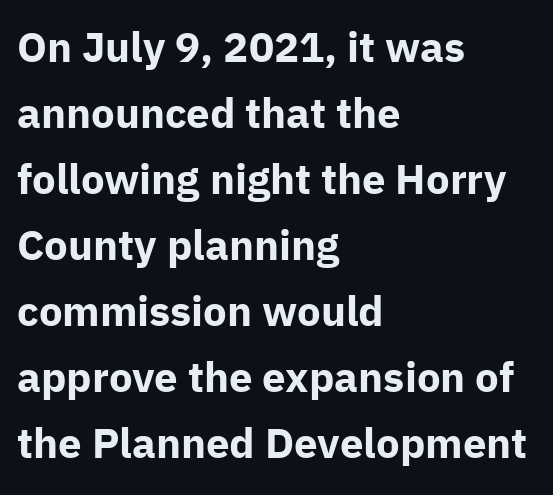
Q: Is the text bold? A: Yes.
Q: Is the text italic (slanted)? A: No, it is upright.
Q: Is the typeface a serif or a sans-serif typeface? A: Sans-serif.
Q: Is the text underlined? A: No.
Q: How is the paragraph aligned? A: Left-aligned.
Q: Is the spacing between letters normal or unusually wide? A: Normal.
Q: Is the spacing between lines tight, normal or loose? A: Normal.
Q: Width (condensed, normal, or wide)? A: Normal.
Q: Stroke contrast? A: Low.
Q: x-height? A: Medium.
Q: Monospaced? A: No.
